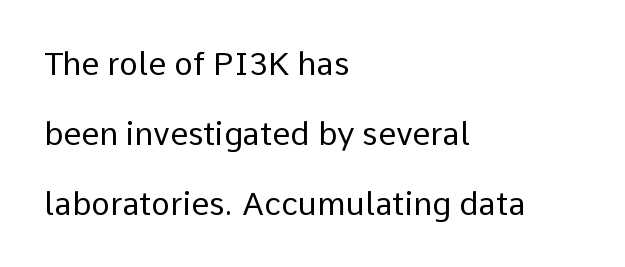
{"serif": "no", "italic": "no", "bold": "no", "weight": "regular", "width": "normal", "stroke_contrast": "low", "x_height": "medium", "monospaced": "no", "underline": "no", "align": "left", "line_spacing": "loose", "line_spacing_ratio": 2.18, "letter_spacing": "normal", "letter_spacing_em": 0.0, "glyph_px": 32}
